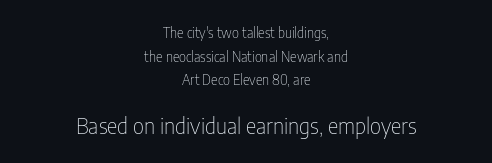
The image shows 22 px text type, upright; set centered, normal line spacing (1.68x), normal letter spacing, not underlined; the second (bottom) block is 1.57x larger.
